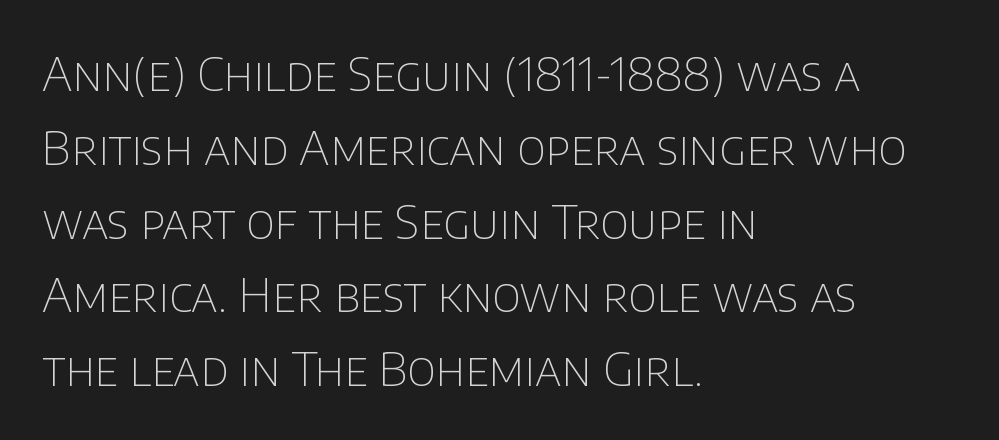
{"serif": "no", "italic": "no", "bold": "no", "weight": "thin", "width": "normal", "stroke_contrast": "low", "x_height": "large", "monospaced": "no", "underline": "no", "align": "left", "line_spacing": "normal", "line_spacing_ratio": 1.57, "letter_spacing": "normal", "letter_spacing_em": 0.0, "glyph_px": 47}
